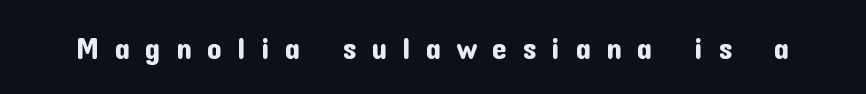
Q: Is the text italic (slanted)? A: No, it is upright.
Q: Is the typeface a serif or a sans-serif typeface? A: Sans-serif.
Q: Is the text underlined? A: No.
Q: Is the spacing between letters normal or unusually wide? A: Unusually wide.
Q: Width (condensed, normal, or wide)? A: Normal.
Q: Stroke contrast? A: Low.
Q: x-height? A: Medium.
Q: Monospaced? A: No.
